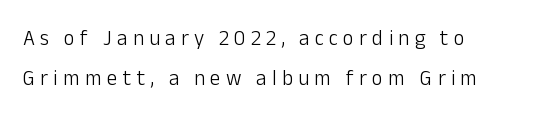
Q: Is the text bold? A: No.
Q: Is the text italic (slanted)? A: No, it is upright.
Q: Is the text underlined? A: No.
Q: How is the paragraph aligned? A: Left-aligned.
Q: Is the spacing between letters normal or unusually wide? A: Unusually wide.
Q: Is the spacing between lines tight, normal or loose? A: Loose.
